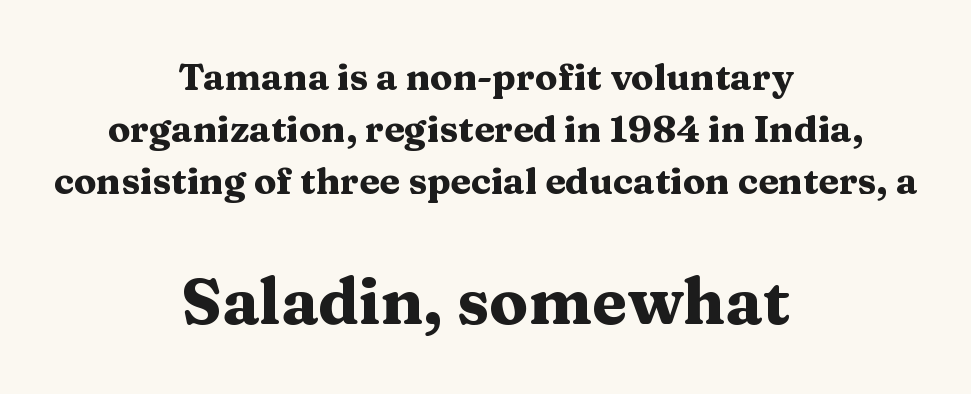
The image shows 64 px heavy, wide serif type, upright; set centered, normal line spacing (1.41x), normal letter spacing, not underlined; the second (bottom) block is 1.73x larger; medium stroke contrast and a medium x-height.
